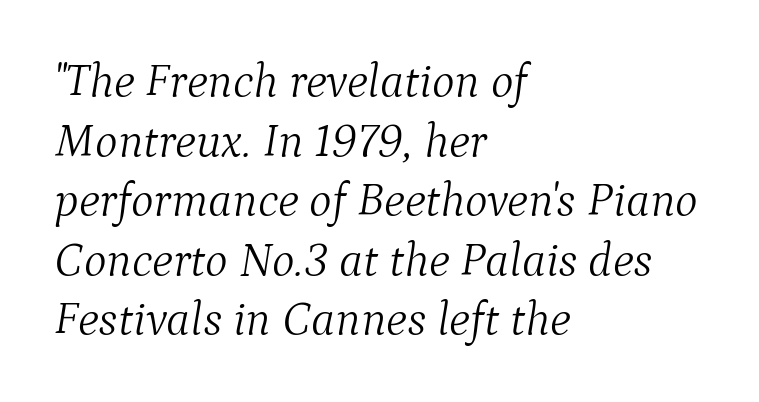
Unbolded letterforms with no extra heft. This sample is left-justified, so line endings fall wherever the words run out. Decoration check: the copy has no underline. Is this a sans? No — the strokes have serifs. Does the lettering tilt? It does — this is italic.
